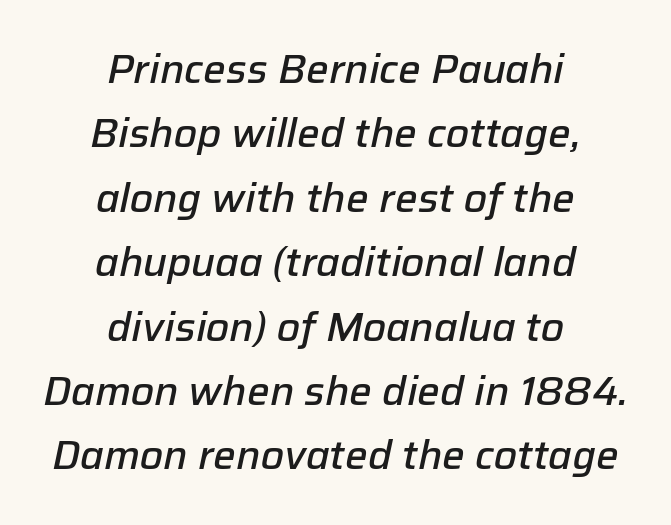
The image shows 40 px semibold type, italic (leaning right); set centered, normal line spacing (1.61x), normal letter spacing, not underlined; low stroke contrast and a medium x-height.
